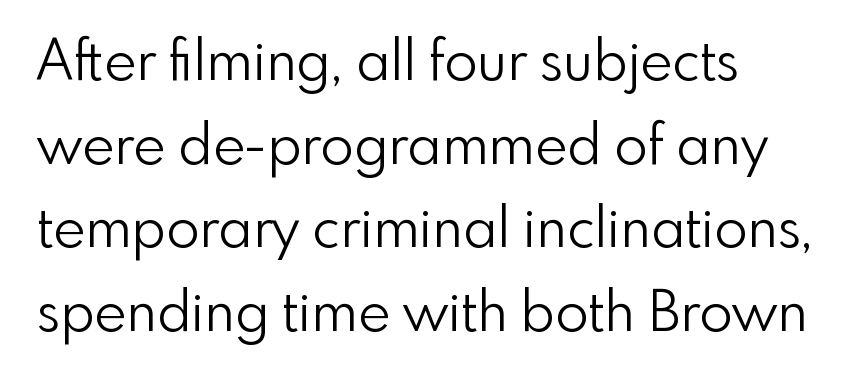
The image shows 55 px light sans-serif type, upright; set left-aligned, normal line spacing (1.52x), normal letter spacing, not underlined; low stroke contrast and a small x-height.
